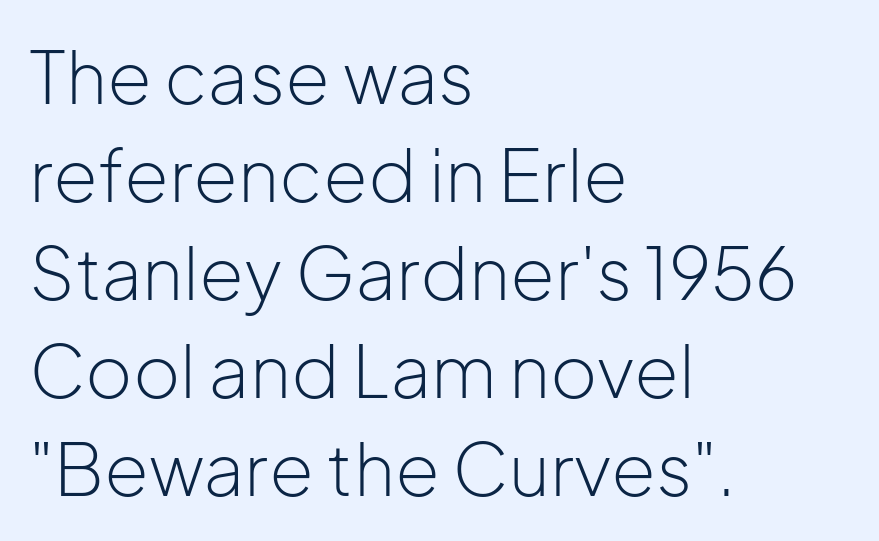
{"serif": "no", "italic": "no", "bold": "no", "weight": "light", "width": "normal", "stroke_contrast": "low", "x_height": "medium", "monospaced": "no", "underline": "no", "align": "left", "line_spacing": "normal", "line_spacing_ratio": 1.36, "letter_spacing": "normal", "letter_spacing_em": 0.0, "glyph_px": 72}
